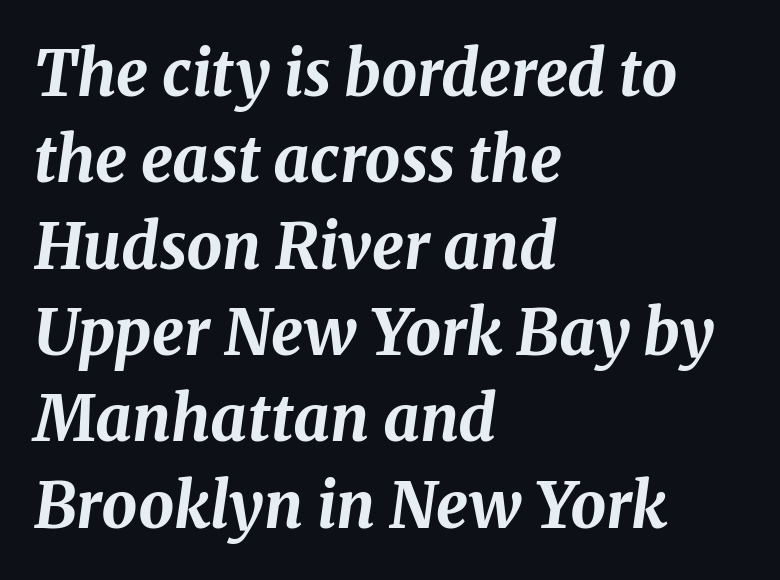
{"italic": "yes", "lean": "right", "slant_degrees": 8, "bold": "yes", "weight": "bold", "width": "normal", "stroke_contrast": "medium", "x_height": "medium", "monospaced": "no", "underline": "no", "align": "left", "line_spacing": "normal", "line_spacing_ratio": 1.37, "letter_spacing": "normal", "letter_spacing_em": 0.0, "glyph_px": 63}
